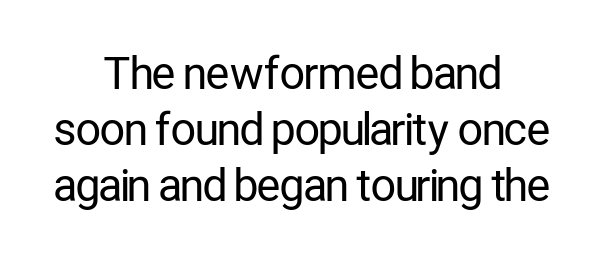
Q: Is the text bold? A: No.
Q: Is the text italic (slanted)? A: No, it is upright.
Q: Is the typeface a serif or a sans-serif typeface? A: Sans-serif.
Q: Is the text underlined? A: No.
Q: How is the paragraph aligned? A: Centered.
Q: Is the spacing between letters normal or unusually wide? A: Normal.
Q: Is the spacing between lines tight, normal or loose? A: Normal.
Q: Width (condensed, normal, or wide)? A: Condensed.
Q: Stroke contrast? A: Low.
Q: x-height? A: Medium.
Q: Monospaced? A: No.
